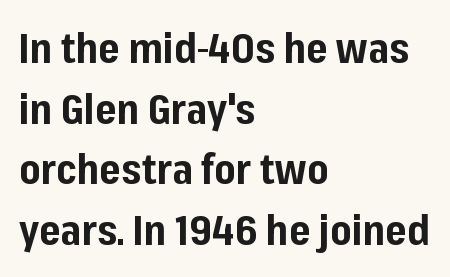
{"serif": "no", "italic": "no", "bold": "yes", "weight": "bold", "width": "normal", "stroke_contrast": "low", "x_height": "medium", "monospaced": "no", "underline": "no", "align": "left", "line_spacing": "normal", "line_spacing_ratio": 1.48, "letter_spacing": "normal", "letter_spacing_em": 0.0, "glyph_px": 41}
